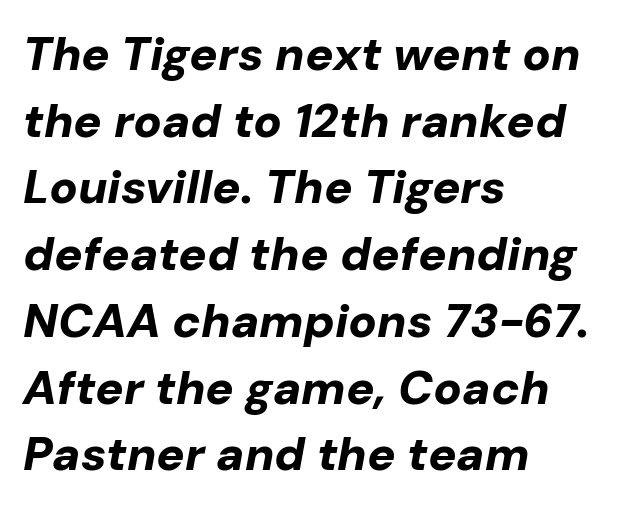
Characters are canted at an angle relative to the baseline's perpendicular. Quick note: underline off. Every letter is thick-stroked: bold, no question. The ragged edge is on the right, which tells us the setting is flush left.
